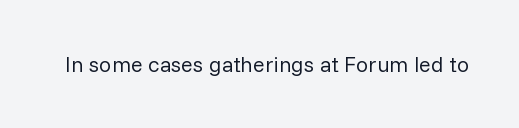
The space directly below the letters is spotless. Quick note: not italic, upright. The line texture is even and compact thanks to regular tracking. These glyphs show unthickened strokes, regular width or finer.
